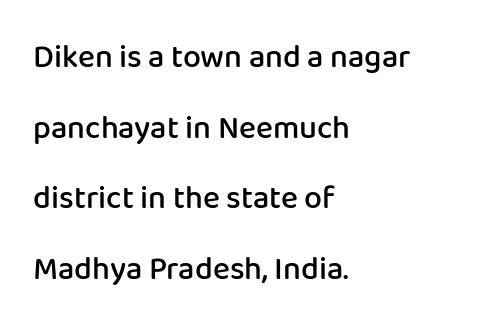
{"serif": "no", "italic": "no", "bold": "semi", "weight": "semibold", "width": "normal", "stroke_contrast": "low", "x_height": "medium", "monospaced": "no", "underline": "no", "align": "left", "line_spacing": "loose", "line_spacing_ratio": 2.21, "letter_spacing": "normal", "letter_spacing_em": 0.0, "glyph_px": 32}
